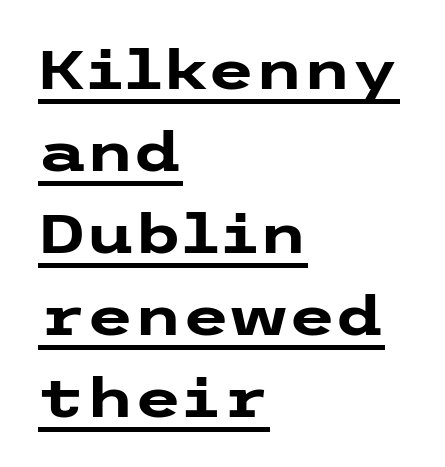
{"serif": "no", "italic": "no", "bold": "yes", "weight": "heavy", "width": "wide", "stroke_contrast": "low", "x_height": "medium", "underline": "yes", "align": "left", "line_spacing": "normal", "line_spacing_ratio": 1.49, "letter_spacing": "normal", "letter_spacing_em": 0.0, "glyph_px": 55}
